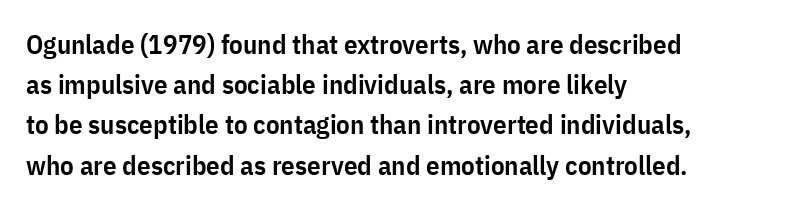
The paragraph has a hard left edge and a soft right edge. Nobody drew a line under any word here. Notice how descenders clear the ascenders below comfortably — that's standard leading. Its strokes are somewhat broadened, the hallmark of semibold type. The axis of the letterforms is exactly vertical. The letterforms sit shoulder to shoulder at normal distance.
